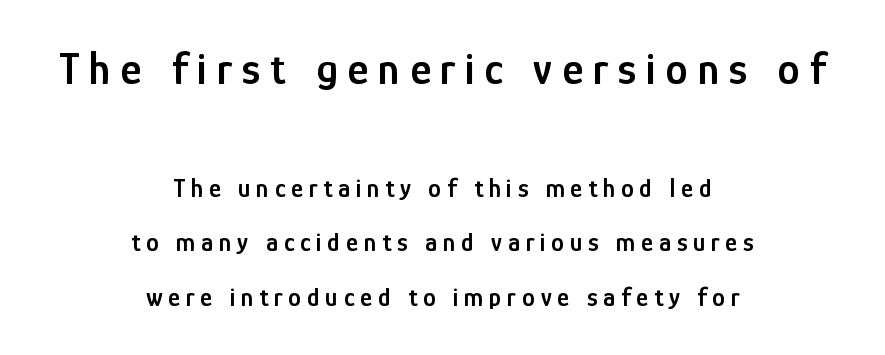
Q: Is the text bold? A: Semi-bold.
Q: Is the text italic (slanted)? A: No, it is upright.
Q: Is the typeface a serif or a sans-serif typeface? A: Sans-serif.
Q: Is the text underlined? A: No.
Q: How is the paragraph aligned? A: Centered.
Q: Is the spacing between letters normal or unusually wide? A: Unusually wide.
Q: Is the spacing between lines tight, normal or loose? A: Loose.
Q: Which block of text is set in a larger size, the first (top) or the second (bottom)? A: The first (top) one.
Q: Width (condensed, normal, or wide)? A: Condensed.
Q: Stroke contrast? A: Low.
Q: x-height? A: Medium.
Q: Monospaced? A: No.
